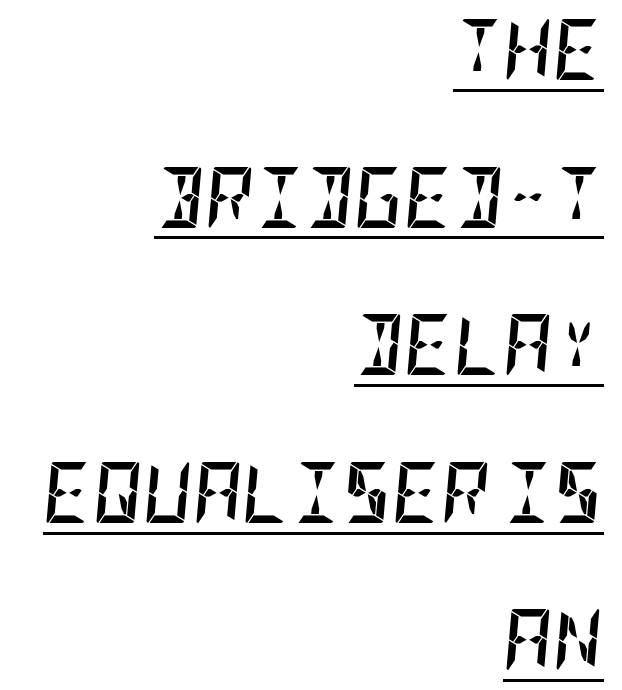
The text carries the slant typical of an italic or oblique font. Does the weight exceed regular? Yes, all the way to bold. These lines stand farther apart than default settings would place them. Between one letter and the next there's only the usual sliver of space. Does the copy run flush right? Yes — the right margin is perfectly even.
